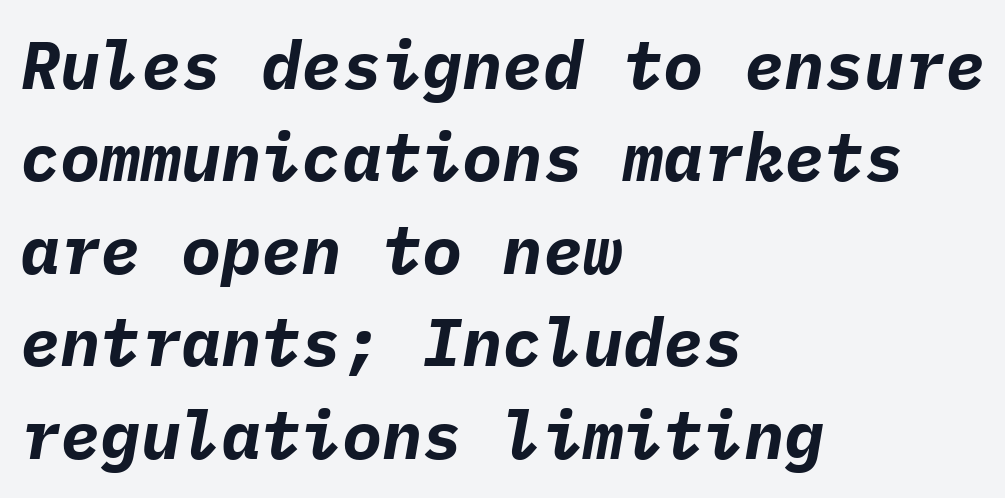
{"italic": "yes", "lean": "right", "slant_degrees": 9, "bold": "yes", "weight": "bold", "width": "normal", "stroke_contrast": "low", "x_height": "medium", "monospaced": "yes", "underline": "no", "align": "left", "line_spacing": "normal", "line_spacing_ratio": 1.38, "letter_spacing": "normal", "letter_spacing_em": 0.0, "glyph_px": 67}
